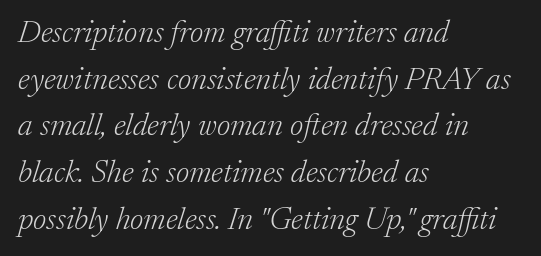
Regular leading. Notice how the passage keeps a crisp vertical edge on the left only. The passage shown is not bold in any degree. Each letter's strokes conclude with small projecting serifs. Honestly, there is no underline to notice here at all.
